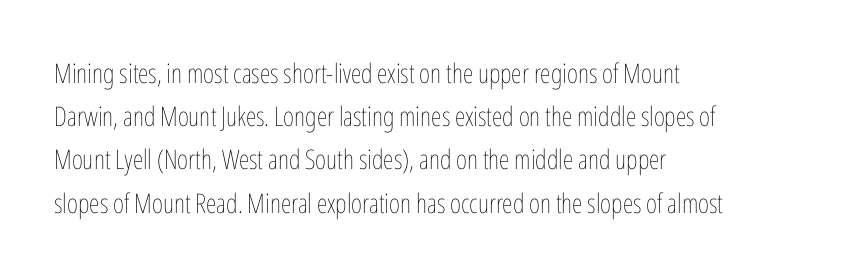
The image shows 27 px text type, upright; set left-aligned, normal line spacing (1.6x), normal letter spacing, not underlined.
